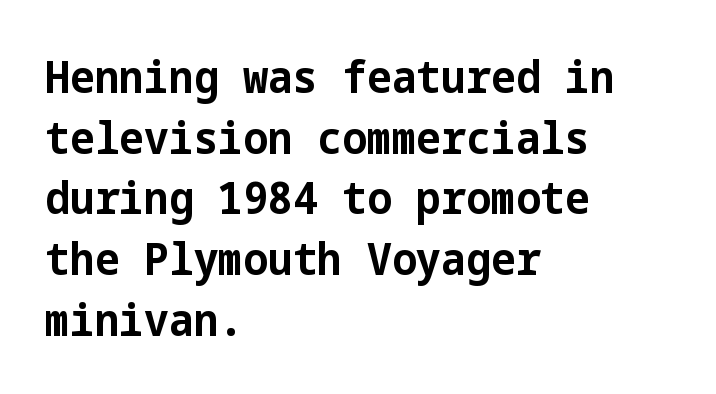
The image shows 44 px bold sans-serif type, upright; set left-aligned, normal line spacing (1.38x), normal letter spacing, not underlined; low stroke contrast and a medium x-height.
